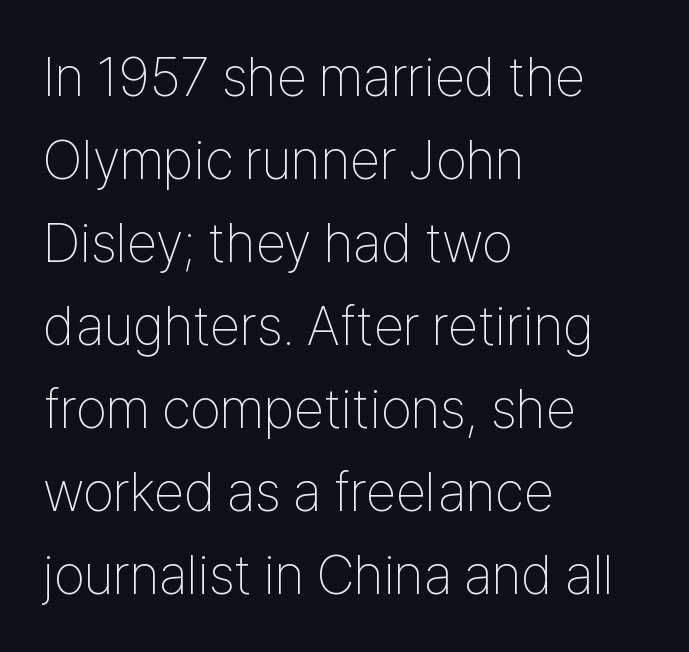
{"serif": "no", "italic": "no", "bold": "no", "weight": "thin", "width": "condensed", "stroke_contrast": "low", "x_height": "medium", "monospaced": "no", "underline": "no", "align": "left", "line_spacing": "normal", "line_spacing_ratio": 1.51, "letter_spacing": "normal", "letter_spacing_em": 0.0, "glyph_px": 55}
